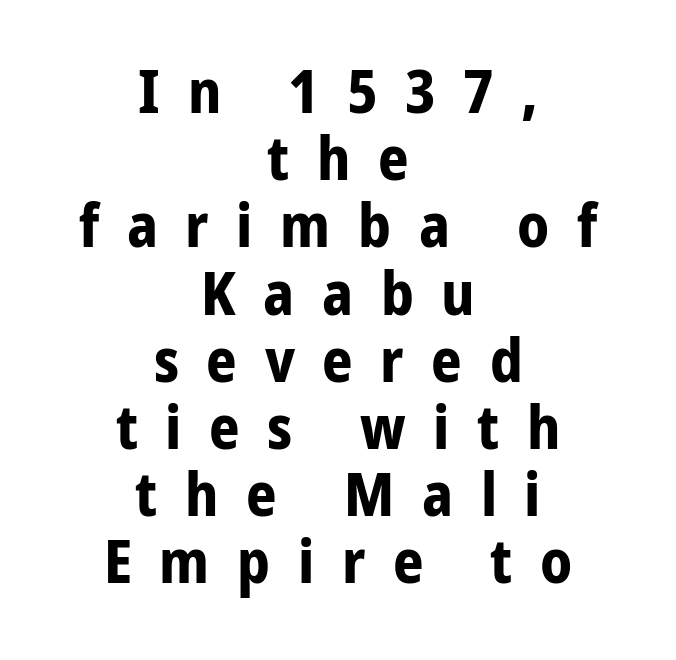
The image shows 60 px bold, condensed sans-serif type, upright; set centered, tight line spacing (1.12x), unusually wide letter spacing (+0.46 em), not underlined; low stroke contrast and a medium x-height.
